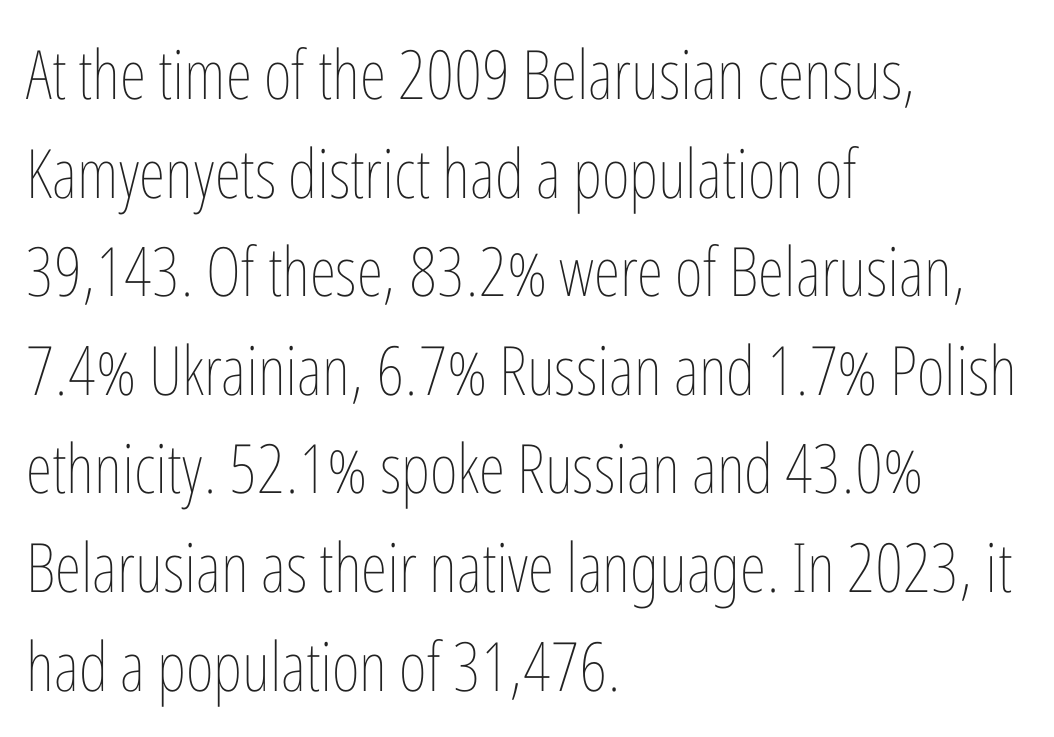
Q: Is the text bold? A: No.
Q: Is the text italic (slanted)? A: No, it is upright.
Q: Is the text underlined? A: No.
Q: How is the paragraph aligned? A: Left-aligned.
Q: Is the spacing between letters normal or unusually wide? A: Normal.
Q: Is the spacing between lines tight, normal or loose? A: Normal.
Q: Width (condensed, normal, or wide)? A: Condensed.
Q: Stroke contrast? A: Low.
Q: x-height? A: Medium.
Q: Monospaced? A: No.
